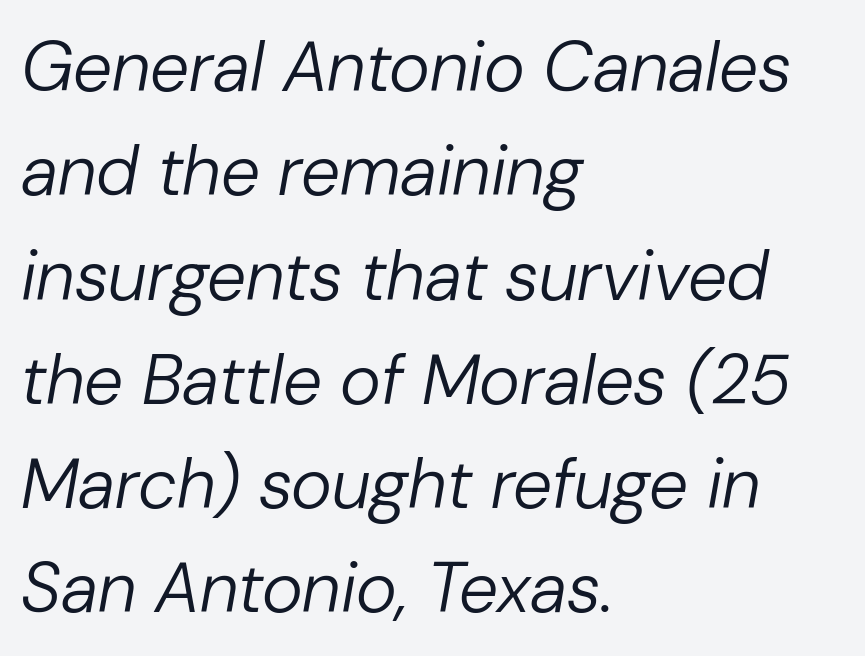
This sample has the flowing, uneven cadence of proportional lettering. The rendering anchors every line to the left-hand side. Glyph-to-glyph distance matches everyday printed text. There's an unmistakable incline to the writing here. Is there much room between lines? A standard amount, neither cramped nor airy.
